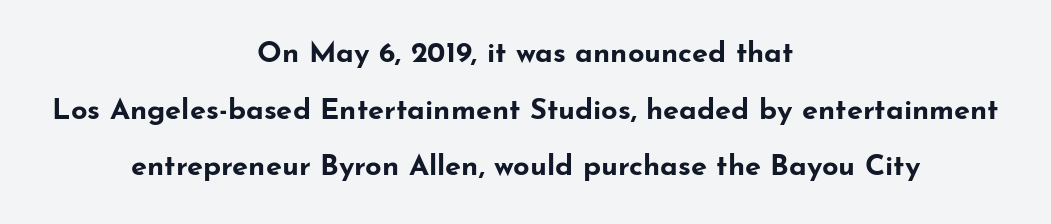
The gaps between neighbouring characters are ordinary and unremarkable. Look at the bottom of the vertical strokes: they stop flat, with no serifs. No word sits above an underline. Plenty of ink on the page — the face is bold. Notice how the passage keeps no hard edge, just a central spine. Here the designer chose a conventional face with non-uniform glyph widths.
